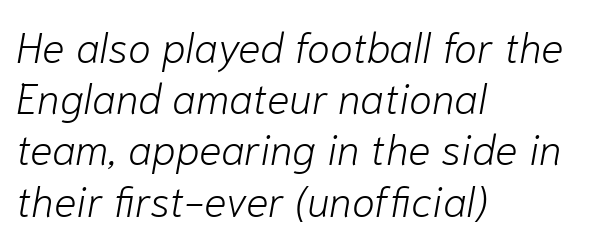
The image shows 42 px light type, italic (leaning right); set left-aligned, line spacing 1.22x, normal letter spacing, not underlined; low stroke contrast and a medium x-height.
